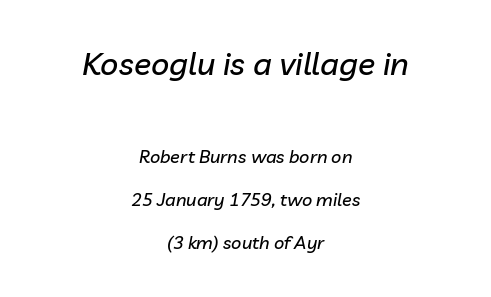
The image shows 32 px text type, italic (leaning right); set centered, loose line spacing (2.39x), normal letter spacing, not underlined; the first (top) block is 1.78x larger; low stroke contrast and a medium x-height.
